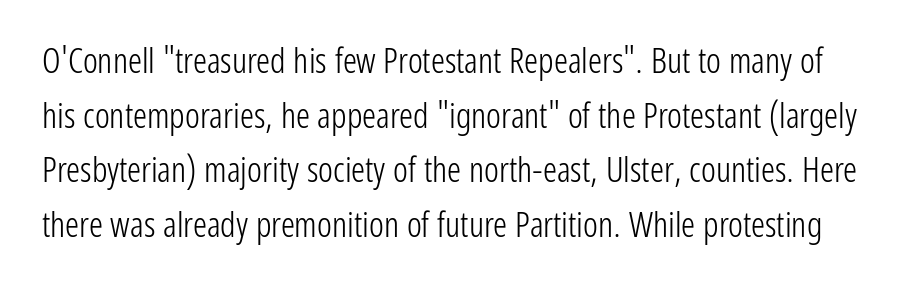
{"serif": "no", "italic": "no", "bold": "no", "weight": "light", "width": "condensed", "stroke_contrast": "low", "x_height": "medium", "monospaced": "no", "underline": "no", "line_spacing": "normal", "line_spacing_ratio": 1.56, "letter_spacing": "normal", "letter_spacing_em": 0.0, "glyph_px": 35}
